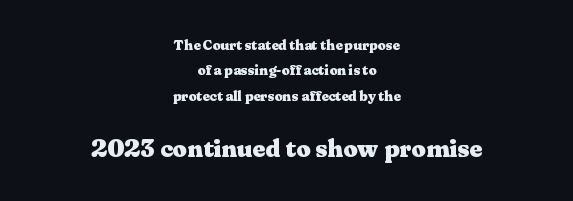
The face used here has the dense, thick strokes of a bold. A typesetter would mark this as roman, not italic. Horizontally, the lines are justified to the midpoint only. A typesetter would call this zero additional tracking. The zone under the glyphs is completely vacant.
